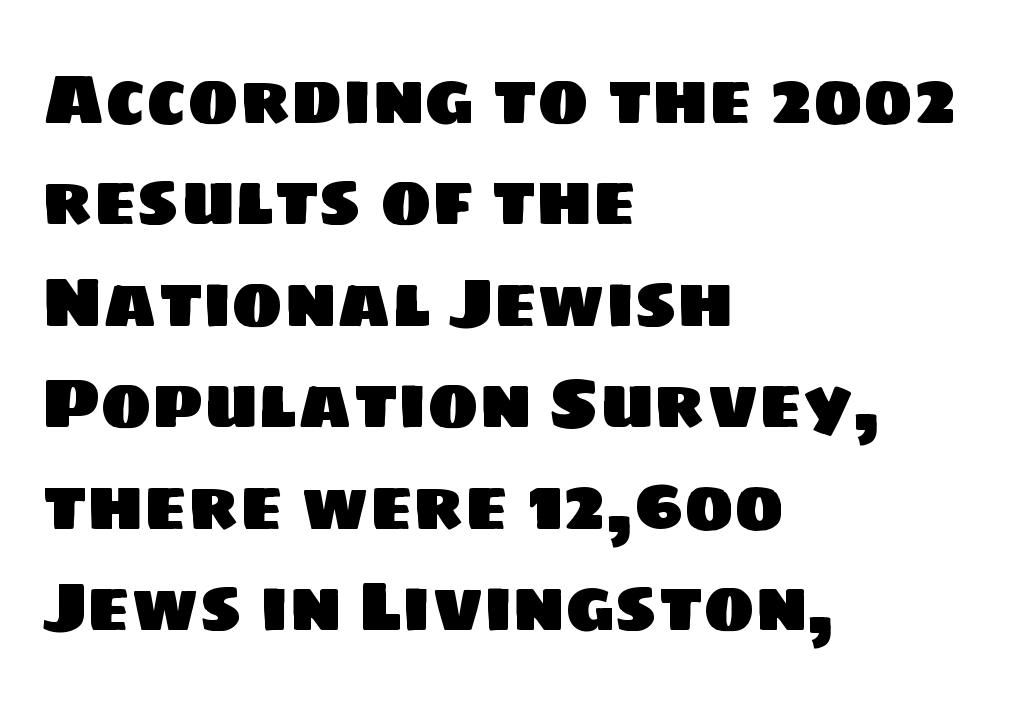
{"serif": "no", "width": "normal", "stroke_contrast": "low", "x_height": "large", "monospaced": "no", "underline": "no", "align": "left", "line_spacing": "normal", "line_spacing_ratio": 1.47, "letter_spacing": "normal", "letter_spacing_em": 0.0, "glyph_px": 69}
